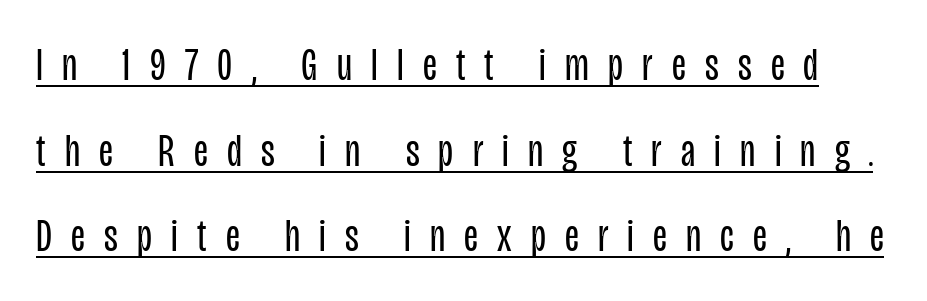
Designer's note — italics off, roman on. The face used here is proportionally spaced, like ordinary book or web type. Each word looks stretched out because of the extra space between its letters. Somebody hit Ctrl+U on this one — the words are underlined. A sans-serif font was chosen for this passage.
